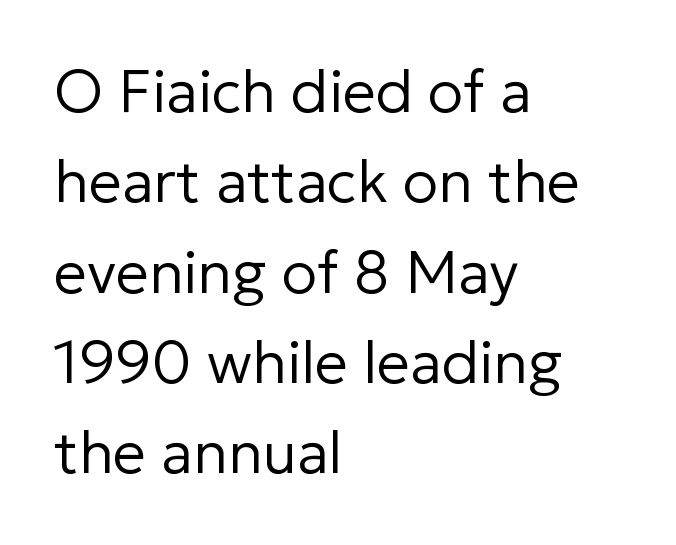
The image shows 59 px regular-weight sans-serif type, upright; set left-aligned, normal line spacing (1.53x), normal letter spacing, not underlined; low stroke contrast and a medium x-height.
